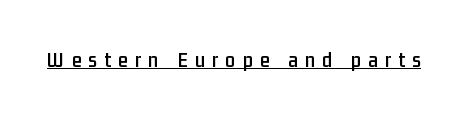
These characters rest on top of a visible drawn line. This sample uses an upright cut, with every glyph sitting square on the baseline. Short note: letters widely spaced.
